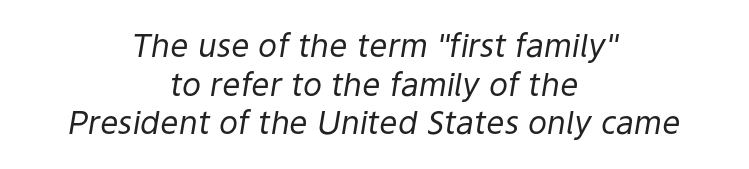
Stroke thickness stays within the range of a standard reading face or lighter. A centered setting, common on invitations and titles, is used for this passage. The type is set solid horizontally, with unmodified tracking. Looking at the ascenders, they clearly lean. The passage shown is not underscored anywhere.
